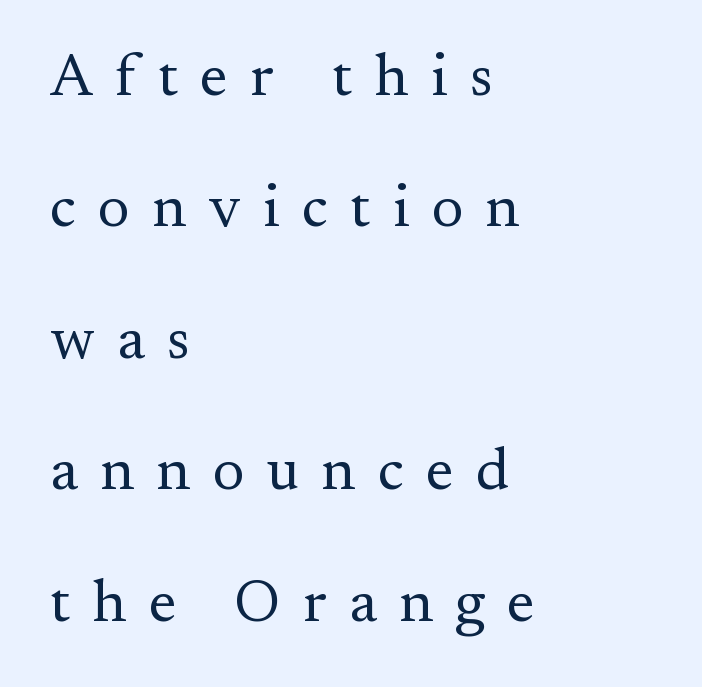
Q: Is the text bold? A: No.
Q: Is the text italic (slanted)? A: No, it is upright.
Q: Is the typeface a serif or a sans-serif typeface? A: Serif.
Q: Is the text underlined? A: No.
Q: How is the paragraph aligned? A: Left-aligned.
Q: Is the spacing between letters normal or unusually wide? A: Unusually wide.
Q: Is the spacing between lines tight, normal or loose? A: Loose.
Q: Width (condensed, normal, or wide)? A: Normal.
Q: Stroke contrast? A: Medium.
Q: x-height? A: Small.
Q: Monospaced? A: No.
